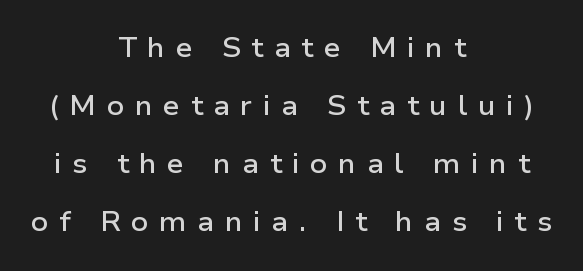
The image shows 27 px text type, upright; set centered, loose line spacing (2.15x), unusually wide letter spacing (+0.39 em), not underlined.
